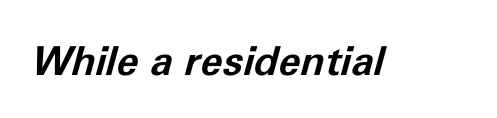
Q: Is the text bold? A: Yes.
Q: Is the text italic (slanted)? A: Yes, it leans right by about 11 degrees.
Q: Is the text underlined? A: No.
Q: Is the spacing between letters normal or unusually wide? A: Normal.
Q: Width (condensed, normal, or wide)? A: Normal.
Q: Stroke contrast? A: Low.
Q: x-height? A: Medium.
Q: Monospaced? A: No.
